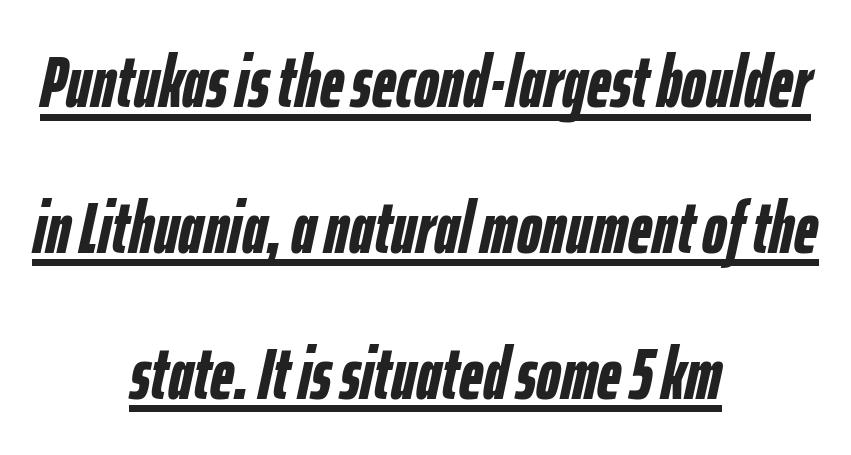
{"italic": "yes", "lean": "right", "slant_degrees": 12, "bold": "yes", "weight": "semibold", "width": "condensed", "stroke_contrast": "low", "x_height": "medium", "monospaced": "no", "underline": "yes", "align": "center", "line_spacing": "loose", "line_spacing_ratio": 1.97, "letter_spacing": "normal", "letter_spacing_em": 0.0, "glyph_px": 74}
